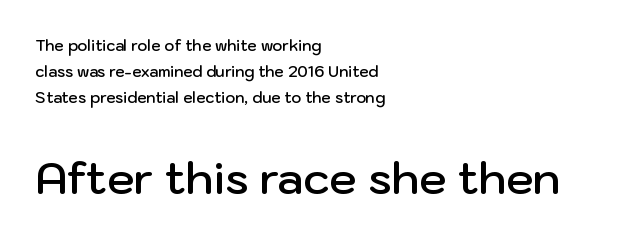
Q: Is the text bold? A: Semi-bold.
Q: Is the text italic (slanted)? A: No, it is upright.
Q: Is the typeface a serif or a sans-serif typeface? A: Sans-serif.
Q: Is the text underlined? A: No.
Q: How is the paragraph aligned? A: Left-aligned.
Q: Is the spacing between letters normal or unusually wide? A: Normal.
Q: Which block of text is set in a larger size, the first (top) or the second (bottom)? A: The second (bottom) one.
Q: Width (condensed, normal, or wide)? A: Normal.
Q: Stroke contrast? A: Low.
Q: x-height? A: Medium.
Q: Monospaced? A: No.
